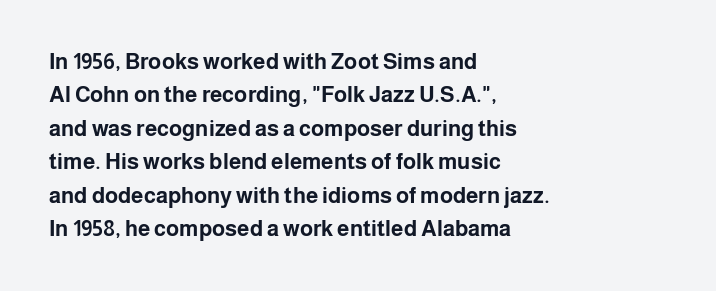
Q: Is the text bold? A: Yes.
Q: Is the text italic (slanted)? A: No, it is upright.
Q: Is the text underlined? A: No.
Q: How is the paragraph aligned? A: Left-aligned.
Q: Is the spacing between letters normal or unusually wide? A: Normal.
Q: Is the spacing between lines tight, normal or loose? A: Normal.
